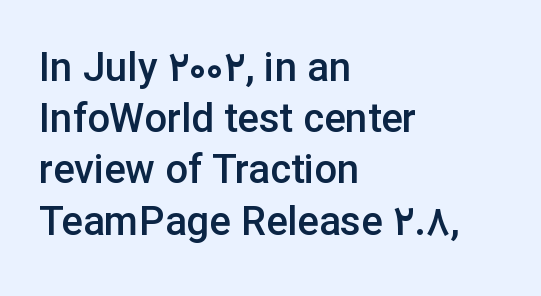
{"serif": "no", "italic": "no", "bold": "semi", "weight": "semibold", "width": "normal", "stroke_contrast": "low", "x_height": "medium", "monospaced": "no", "underline": "no", "align": "left", "line_spacing": "normal", "line_spacing_ratio": 1.28, "letter_spacing": "normal", "letter_spacing_em": 0.0, "glyph_px": 40}
